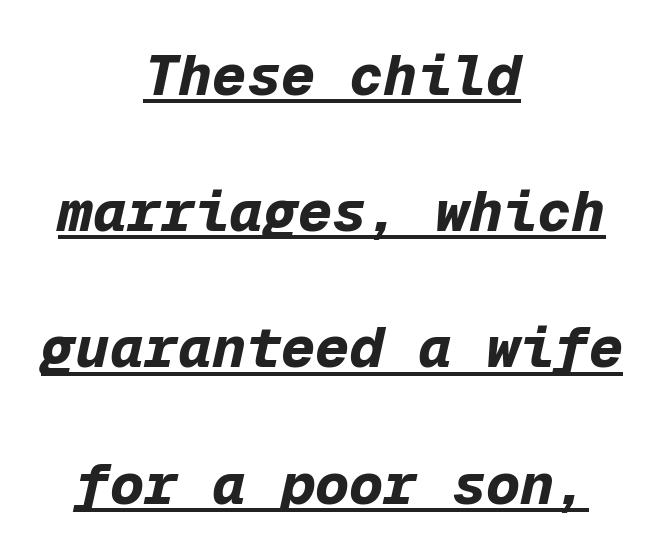
{"italic": "yes", "lean": "right", "slant_degrees": 12, "bold": "yes", "weight": "bold", "width": "normal", "stroke_contrast": "low", "x_height": "medium", "monospaced": "yes", "underline": "yes", "align": "center", "line_spacing": "loose", "line_spacing_ratio": 2.39, "letter_spacing": "normal", "letter_spacing_em": 0.0, "glyph_px": 57}
